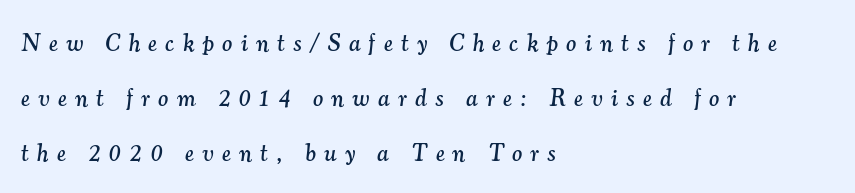
Horizontal alignment here is leftward, the default for most running prose. Does extra space separate the letters? Yes, quite a lot of it. The glyphs are unaccompanied by any horizontal stroke below them. Widely set lines give the paragraph a tall, airy silhouette. An italicized treatment has been applied to the whole sample.
